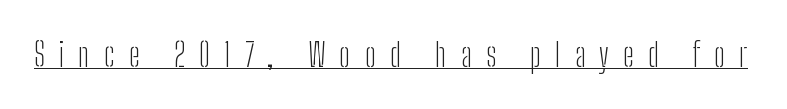
The specimen includes a rule beneath the text block's lines. Every stem runs plumb, perpendicular to the baseline. What kind of face is this? One without serifs — a sans. The weight would be labelled regular, book, light, or lighter still. This sample has the flowing, uneven cadence of proportional lettering.
